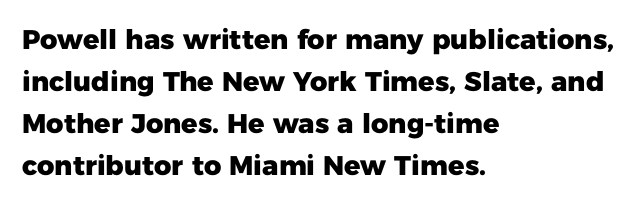
{"italic": "no", "bold": "yes", "underline": "no", "align": "left", "line_spacing": "normal", "line_spacing_ratio": 1.56, "letter_spacing": "normal", "letter_spacing_em": 0.0, "glyph_px": 27}
